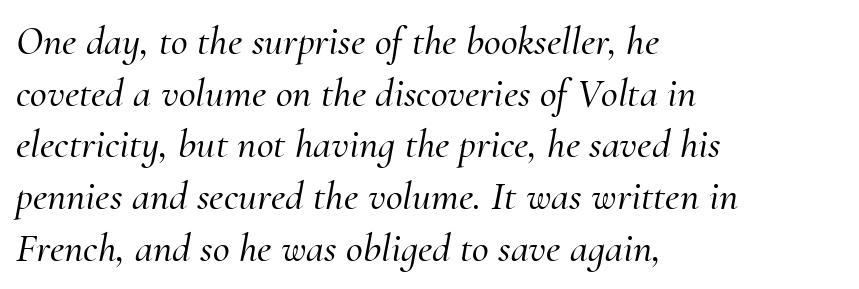
Posture: slanted. In terms of letterspacing, this is plain default setting. Each letter keeps its own natural width here, so spacing adapts to shape. The characters display serif detailing at their extremities. Regarding leading, the lines here are spaced in the standard way. Which margin do the lines hug? The left one — the right edge is uneven.
